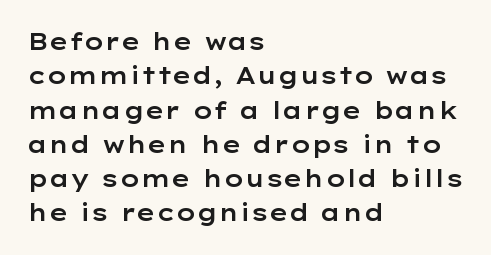
Q: Is the text italic (slanted)? A: No, it is upright.
Q: Is the text underlined? A: No.
Q: How is the paragraph aligned? A: Left-aligned.
Q: Is the spacing between letters normal or unusually wide? A: Normal.
Q: Is the spacing between lines tight, normal or loose? A: Normal.
